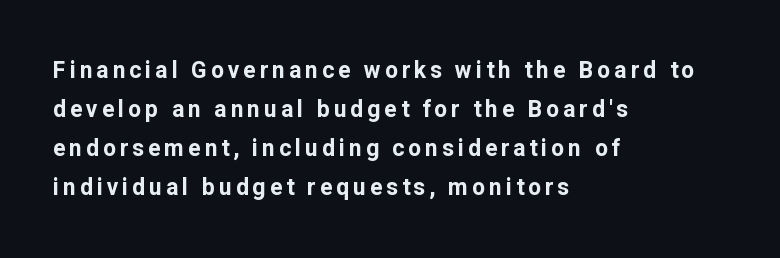
The image shows 23 px bold type, upright; set left-aligned, normal line spacing (1.69x), not underlined.
